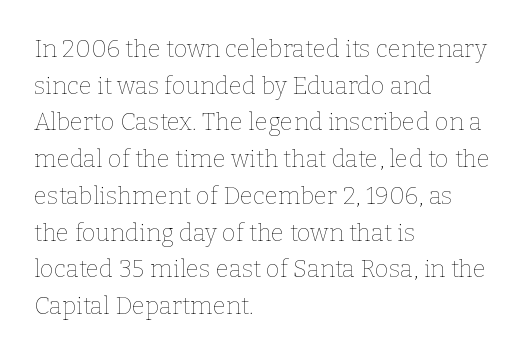
Standard letterfit; no display-style spreading of the glyphs. No chunkiness to these letters — they're not bold. This is roman type, the default non-slanted kind. Does the copy run flush right? No — it runs flush left.
